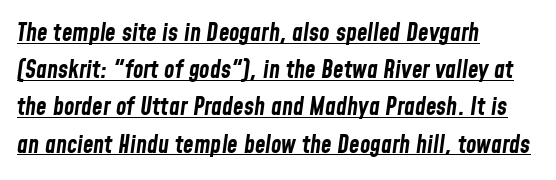
The glyphs look as if they've been sheared to an angle. Normally led — the rows are evenly, conventionally spaced. Where is the straight margin? On the left. Summary of weight: heavy, a full bold.
